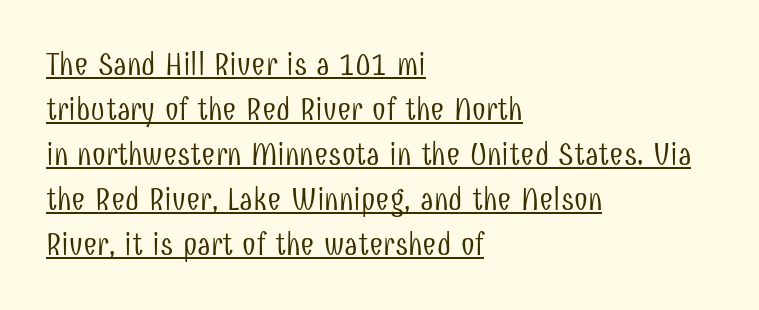
The image shows 31 px light, condensed sans-serif type, upright; set left-aligned, normal line spacing (1.45x), normal letter spacing, underlined; low stroke contrast and a medium x-height.
